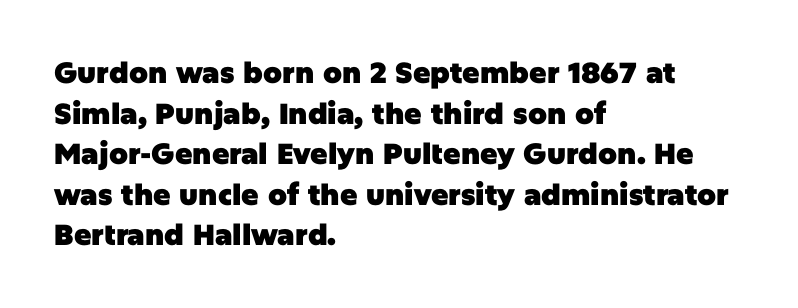
The typography opts for an upright posture over an oblique one. These lines are rendered in a variable-pitch font. Vertically, the passage feels balanced, rows spaced as you'd expect. No word sits above an underline. A classic flush-left, rag-right setting is used for this passage.
